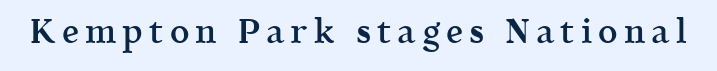
Any mark beneath the type? The region is blank. The glyphs in this specimen are seriffed. Does the weight exceed regular? Yes, but only to semibold. When letters stand straight like this, we call the style roman or upright. The letters advance in unequal steps, a hallmark of proportional type.
